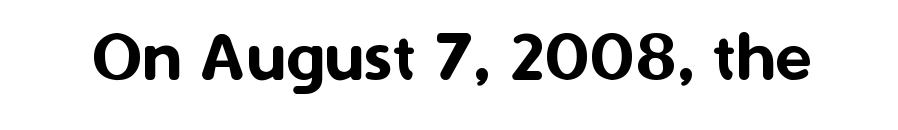
A typesetter would label this face a sans. Words float on clear page, feet unadorned. This sample has the flowing, uneven cadence of proportional lettering. Upright lettering throughout. Each word holds together tightly as a unit, with standard inter-letter gaps.
